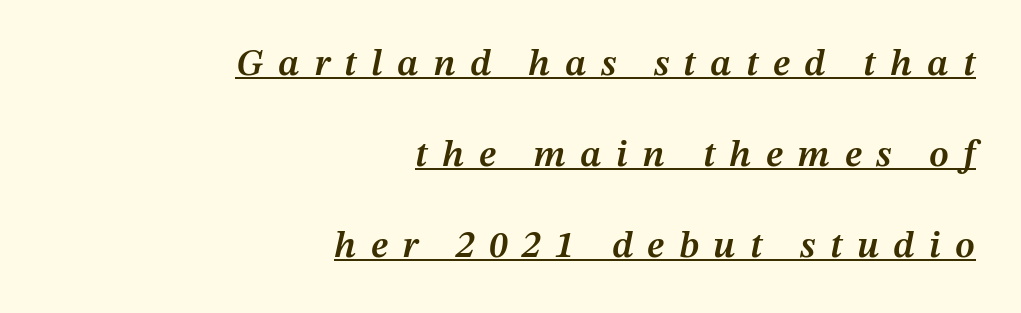
This is underlined copy, the kind a proofreader might mark for attention. Loosely led — the rows are spread out. The face used here is proportionally spaced, like ordinary book or web type. Slanted lettering throughout. The typesetting leans somewhat heavy: a semibold.
